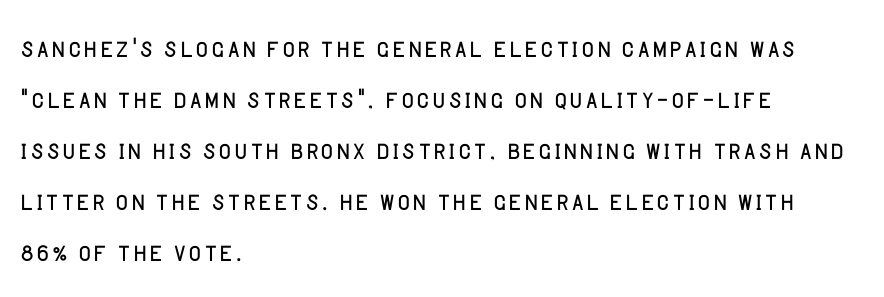
Q: Is the text bold? A: No.
Q: Is the text italic (slanted)? A: No, it is upright.
Q: Is the typeface a serif or a sans-serif typeface? A: Sans-serif.
Q: Is the text underlined? A: No.
Q: How is the paragraph aligned? A: Left-aligned.
Q: Is the spacing between letters normal or unusually wide? A: Normal.
Q: Is the spacing between lines tight, normal or loose? A: Normal.
Q: Width (condensed, normal, or wide)? A: Normal.
Q: Stroke contrast? A: Low.
Q: x-height? A: Large.
Q: Monospaced? A: No.
